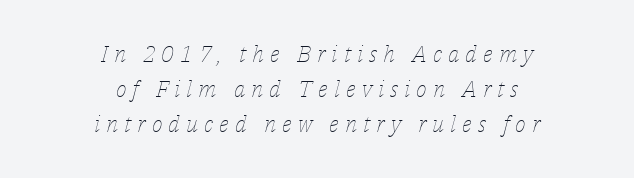
{"italic": "yes", "lean": "right", "slant_degrees": 14, "bold": "no", "underline": "no", "align": "center", "line_spacing": "normal", "line_spacing_ratio": 1.53, "letter_spacing": "wide", "letter_spacing_em": 0.26, "glyph_px": 23}
